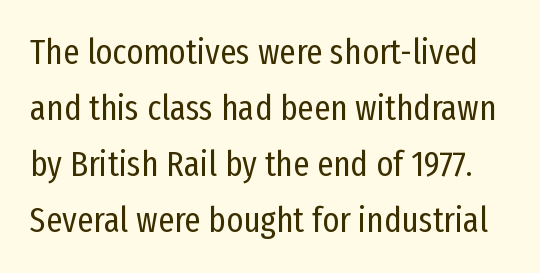
{"serif": "no", "italic": "no", "bold": "no", "weight": "regular", "width": "condensed", "stroke_contrast": "low", "x_height": "medium", "monospaced": "no", "underline": "no", "line_spacing": "normal", "line_spacing_ratio": 1.56, "letter_spacing": "normal", "letter_spacing_em": 0.0, "glyph_px": 36}
